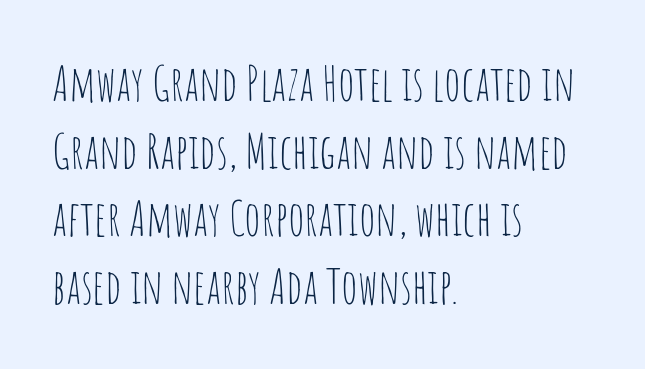
The image shows 48 px thin, condensed sans-serif type, upright; set left-aligned, normal line spacing (1.41x), normal letter spacing, not underlined; low stroke contrast and a large x-height.
